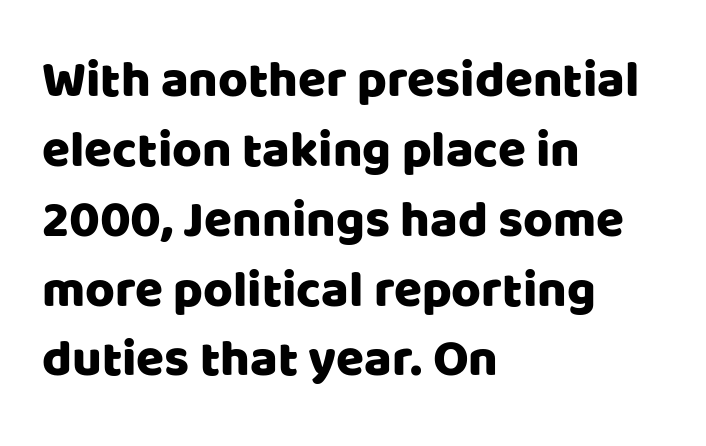
{"serif": "no", "italic": "no", "width": "normal", "stroke_contrast": "low", "x_height": "large", "monospaced": "no", "underline": "no", "align": "left", "line_spacing": "normal", "line_spacing_ratio": 1.37, "letter_spacing": "normal", "letter_spacing_em": 0.0, "glyph_px": 51}
